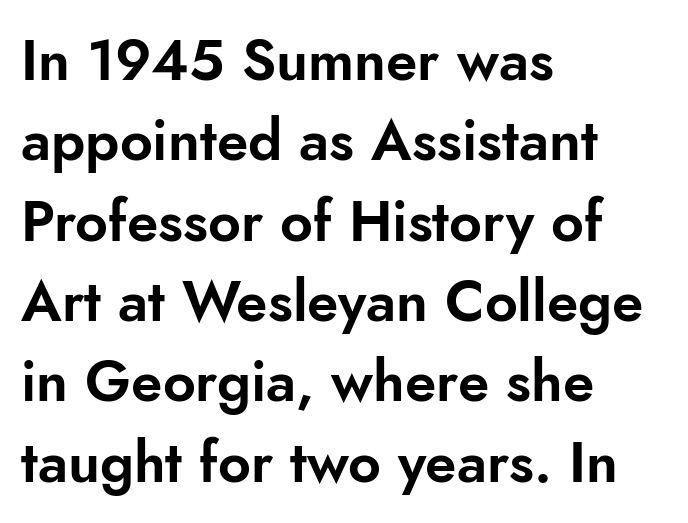
{"serif": "no", "italic": "no", "width": "normal", "stroke_contrast": "low", "x_height": "small", "monospaced": "no", "underline": "no", "align": "left", "line_spacing": "normal", "line_spacing_ratio": 1.41, "letter_spacing": "normal", "letter_spacing_em": 0.0, "glyph_px": 57}
